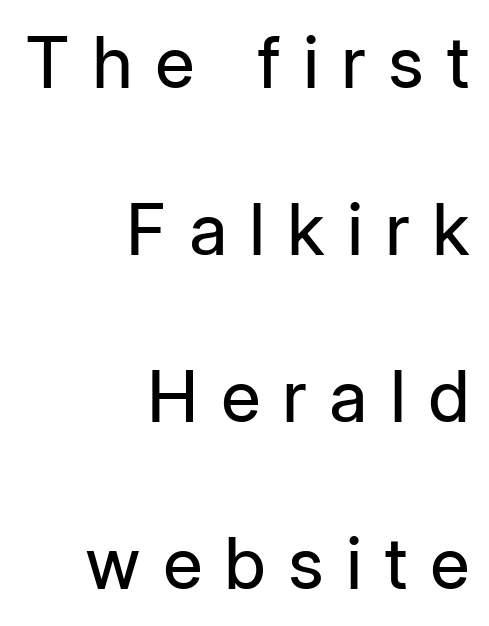
Q: Is the text bold? A: No.
Q: Is the text italic (slanted)? A: No, it is upright.
Q: Is the typeface a serif or a sans-serif typeface? A: Sans-serif.
Q: Is the text underlined? A: No.
Q: How is the paragraph aligned? A: Right-aligned.
Q: Is the spacing between letters normal or unusually wide? A: Unusually wide.
Q: Is the spacing between lines tight, normal or loose? A: Loose.
Q: Width (condensed, normal, or wide)? A: Normal.
Q: Stroke contrast? A: Low.
Q: x-height? A: Medium.
Q: Monospaced? A: No.
